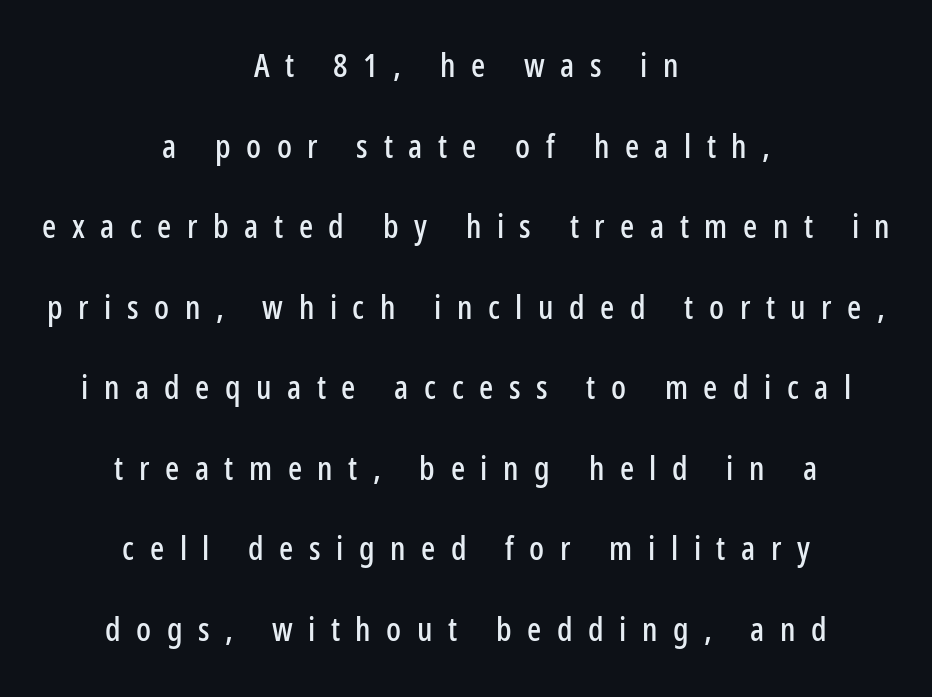
Check where the strokes stop: nothing finishes them off — pure sans. You could only call the tracking loose — the letters float apart. If you folded the block vertically in half, each line would mirror itself in length. A typesetter would mark this as roman, not italic.
